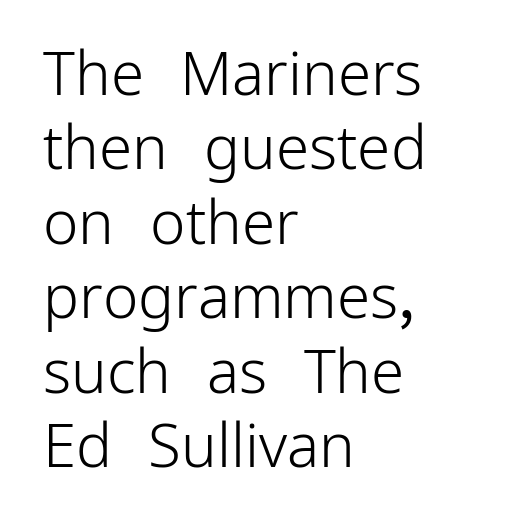
Q: Is the text bold? A: No.
Q: Is the text italic (slanted)? A: No, it is upright.
Q: Is the typeface a serif or a sans-serif typeface? A: Sans-serif.
Q: Is the text underlined? A: No.
Q: How is the paragraph aligned? A: Left-aligned.
Q: Is the spacing between letters normal or unusually wide? A: Normal.
Q: Width (condensed, normal, or wide)? A: Normal.
Q: Stroke contrast? A: Low.
Q: x-height? A: Medium.
Q: Monospaced? A: No.
